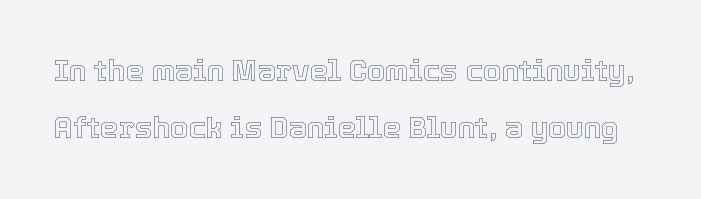
Is there much room between lines? Yes — plenty of vertical air separates them. The face used here is proportionally spaced, like ordinary book or web type. The letters sit at their default tracking, neither squeezed nor spread. Letters rest on an invisible, unmarked baseline.
